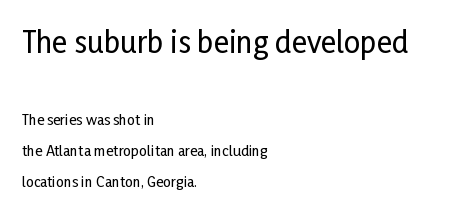
Q: Is the text italic (slanted)? A: No, it is upright.
Q: Is the typeface a serif or a sans-serif typeface? A: Sans-serif.
Q: Is the text underlined? A: No.
Q: How is the paragraph aligned? A: Left-aligned.
Q: Is the spacing between letters normal or unusually wide? A: Normal.
Q: Is the spacing between lines tight, normal or loose? A: Loose.
Q: Which block of text is set in a larger size, the first (top) or the second (bottom)? A: The first (top) one.
Q: Width (condensed, normal, or wide)? A: Condensed.
Q: Stroke contrast? A: Low.
Q: x-height? A: Medium.
Q: Monospaced? A: No.
